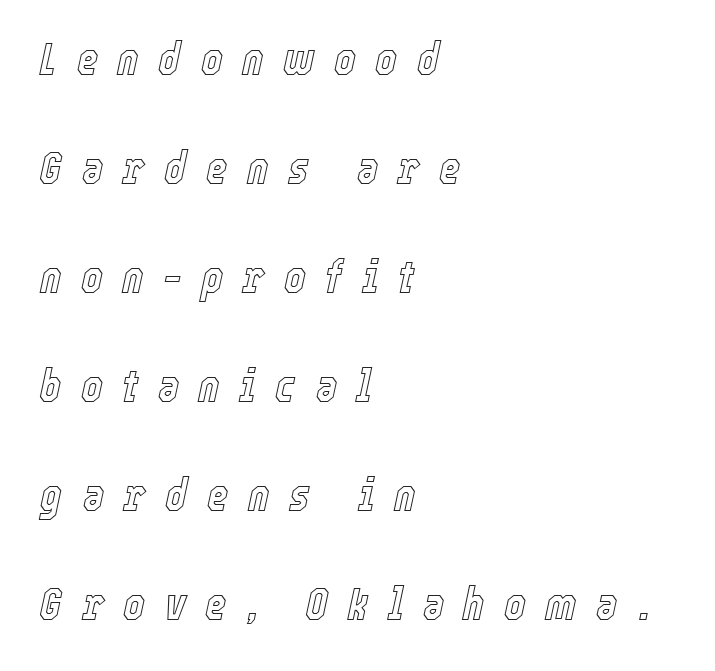
Character widths vary here, with narrow letters taking less room than wide ones. The lines in this sample share a left origin and differ only in where they stop. Slanted lettering throughout. Words appear elongated and porous because spacing is wide. The glyphs are unaccompanied by any horizontal stroke below them.
